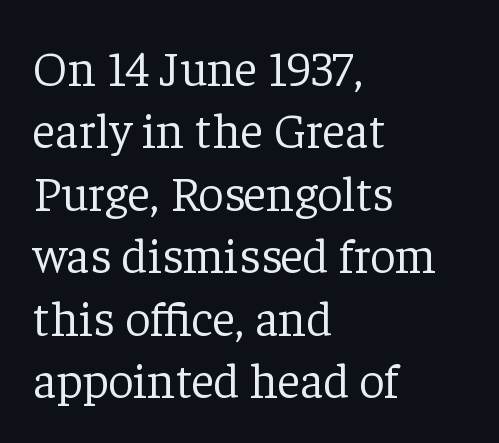
Q: Is the text bold? A: No.
Q: Is the text italic (slanted)? A: No, it is upright.
Q: Is the typeface a serif or a sans-serif typeface? A: Serif.
Q: Is the text underlined? A: No.
Q: How is the paragraph aligned? A: Left-aligned.
Q: Is the spacing between letters normal or unusually wide? A: Normal.
Q: Is the spacing between lines tight, normal or loose? A: Normal.
Q: Width (condensed, normal, or wide)? A: Normal.
Q: Stroke contrast? A: Low.
Q: x-height? A: Medium.
Q: Monospaced? A: No.
